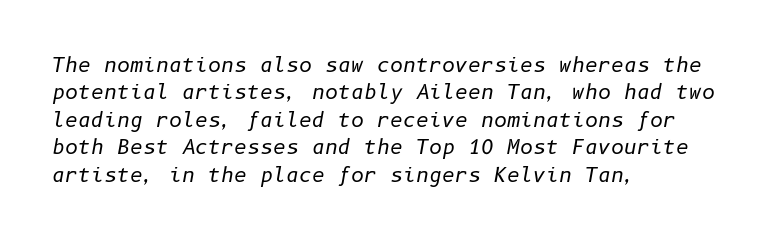
Q: Is the text bold? A: No.
Q: Is the text italic (slanted)? A: Yes, it leans right by about 10 degrees.
Q: Is the text underlined? A: No.
Q: How is the paragraph aligned? A: Left-aligned.
Q: Is the spacing between letters normal or unusually wide? A: Normal.
Q: Is the spacing between lines tight, normal or loose? A: Normal.
